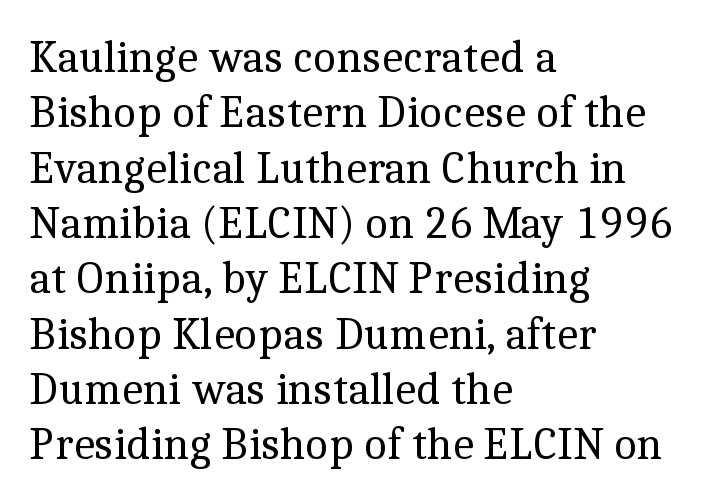
The image shows 45 px regular-weight serif type, upright; set left-aligned, line spacing 1.23x, normal letter spacing, not underlined; a medium x-height.
